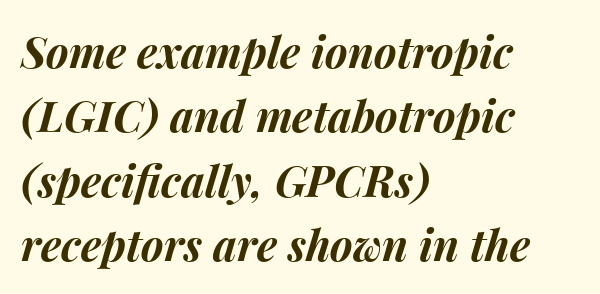
Q: Is the text bold? A: Yes.
Q: Is the text italic (slanted)? A: Yes, it leans right by about 15 degrees.
Q: Is the text underlined? A: No.
Q: How is the paragraph aligned? A: Left-aligned.
Q: Is the spacing between letters normal or unusually wide? A: Normal.
Q: Is the spacing between lines tight, normal or loose? A: Normal.
Q: Width (condensed, normal, or wide)? A: Normal.
Q: Stroke contrast? A: Medium.
Q: x-height? A: Medium.
Q: Monospaced? A: No.
